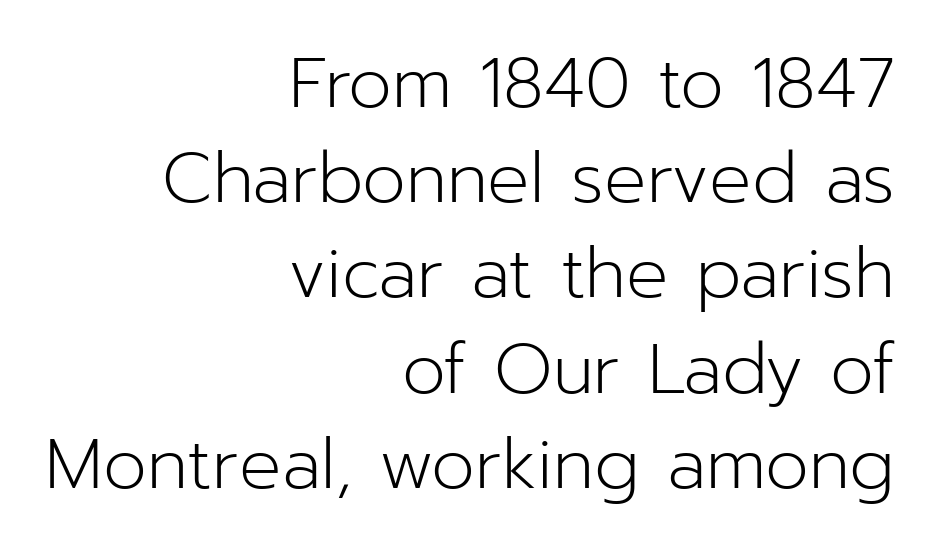
Note the varied advance widths — an 'i' is clearly narrower than an 'm'. Compared with typical paragraphs, the rows here are spaced about the same. A typesetter would label this face a sans. The string is rendered with underlining switched off. Standard letterfit; no display-style spreading of the glyphs. In CSS terms this would be text-align: right.
